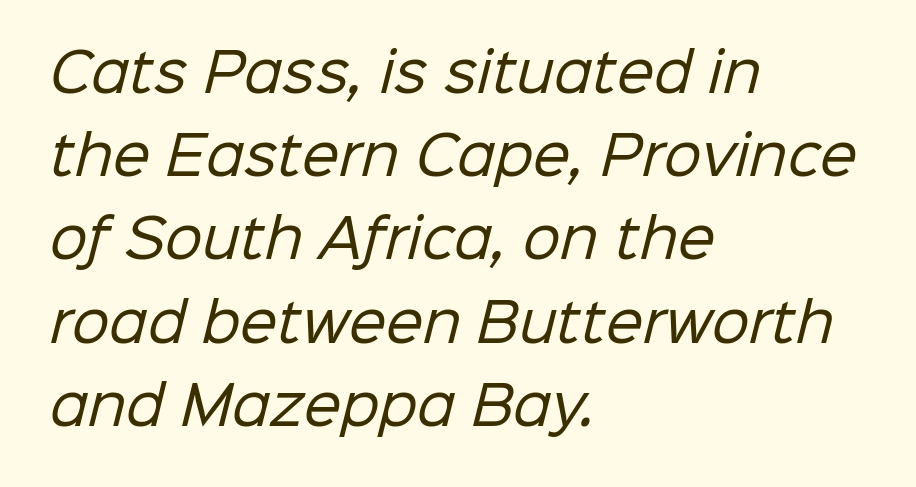
The image shows 53 px regular-weight sans-serif type; set left-aligned, normal line spacing (1.57x), normal letter spacing, not underlined; low stroke contrast and a medium x-height.
